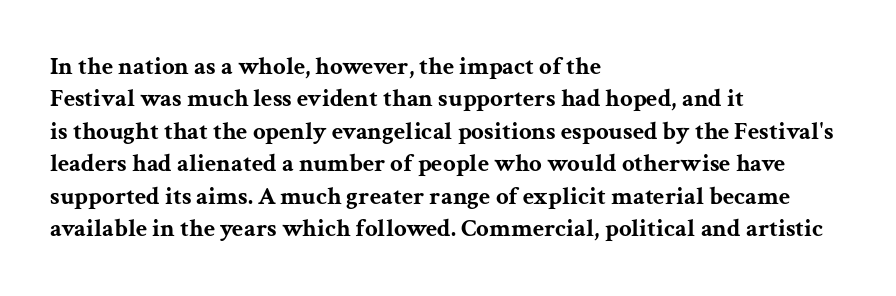
Q: Is the text bold? A: Yes.
Q: Is the text italic (slanted)? A: No, it is upright.
Q: Is the text underlined? A: No.
Q: How is the paragraph aligned? A: Left-aligned.
Q: Is the spacing between letters normal or unusually wide? A: Normal.
Q: Is the spacing between lines tight, normal or loose? A: Normal.
